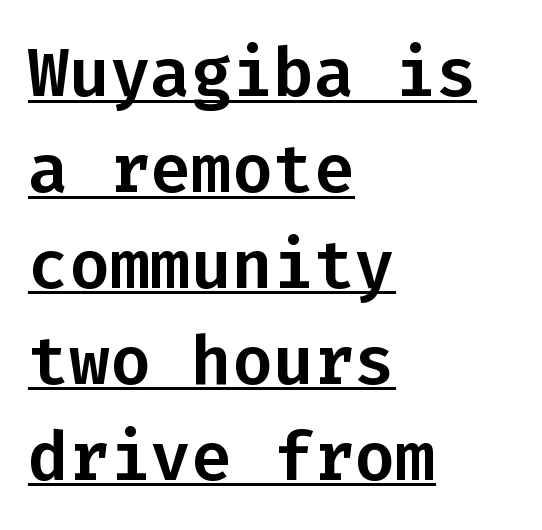
{"serif": "no", "italic": "no", "width": "normal", "stroke_contrast": "low", "x_height": "medium", "monospaced": "yes", "underline": "yes", "align": "left", "line_spacing": "normal", "line_spacing_ratio": 1.41, "letter_spacing": "normal", "letter_spacing_em": 0.0, "glyph_px": 68}
